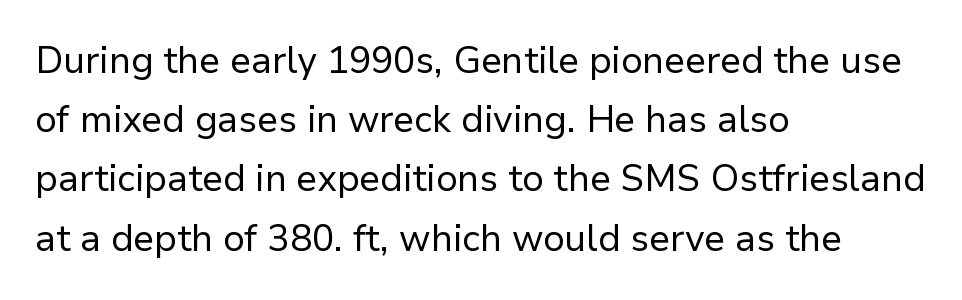
{"serif": "no", "italic": "no", "bold": "no", "weight": "regular", "width": "normal", "stroke_contrast": "low", "x_height": "medium", "monospaced": "no", "underline": "no", "align": "left", "line_spacing": "normal", "line_spacing_ratio": 1.6, "letter_spacing": "normal", "letter_spacing_em": 0.0, "glyph_px": 37}
